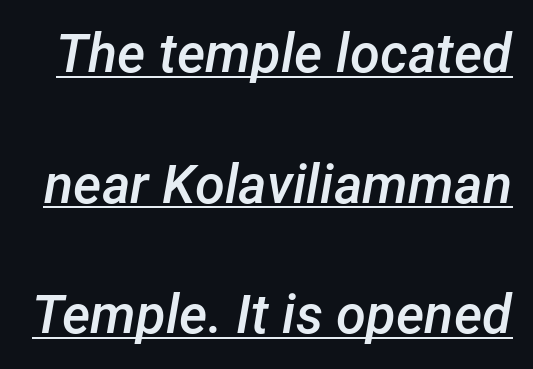
Inter-character spacing is left at the font's built-in metrics. Proportional: the letters do not fall into vertical columns. The letters are slanted; this is an italic face. Caption: lettering with a line underneath.
